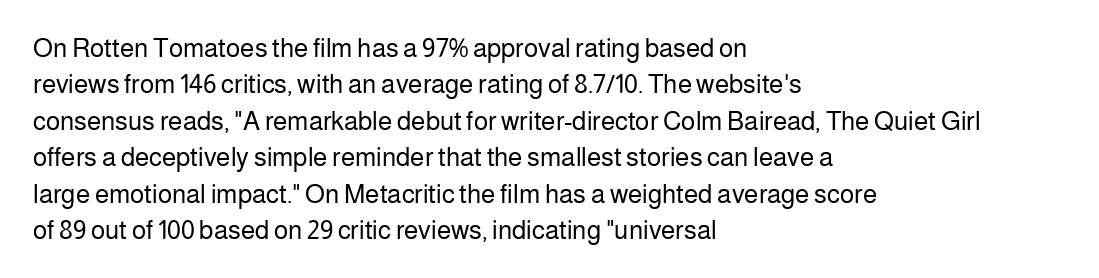
{"italic": "no", "bold": "no", "underline": "no", "align": "left", "line_spacing": "normal", "line_spacing_ratio": 1.4, "letter_spacing": "normal", "letter_spacing_em": 0.0, "glyph_px": 26}
